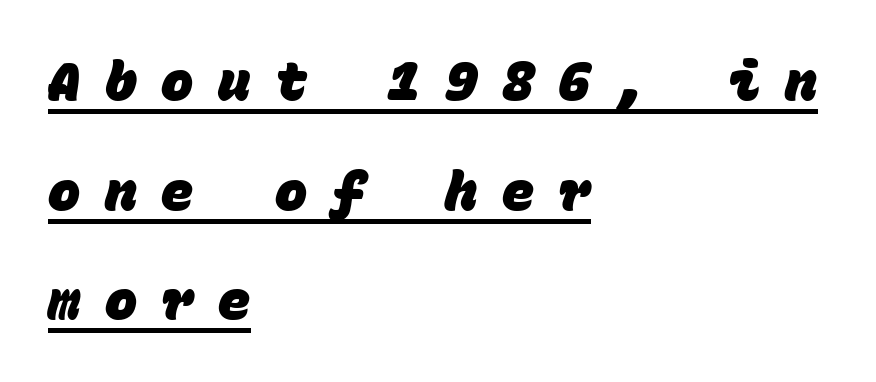
The image shows 54 px heavy sans-serif type, monospaced; set left-aligned, loose line spacing (2.03x), unusually wide letter spacing (+0.45 em), underlined; low stroke contrast and a large x-height.
